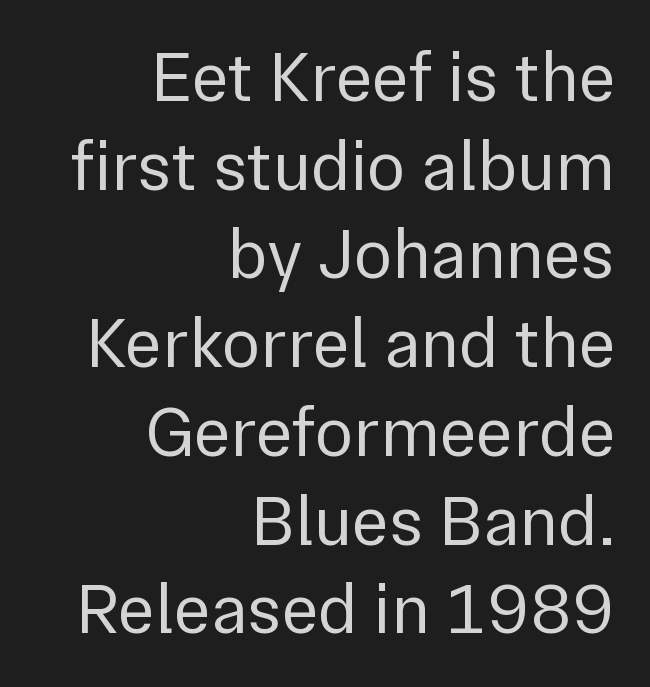
{"serif": "no", "italic": "no", "bold": "no", "weight": "regular", "width": "normal", "x_height": "medium", "monospaced": "no", "underline": "no", "align": "right", "line_spacing": "normal", "line_spacing_ratio": 1.25, "letter_spacing": "normal", "letter_spacing_em": 0.0, "glyph_px": 71}
